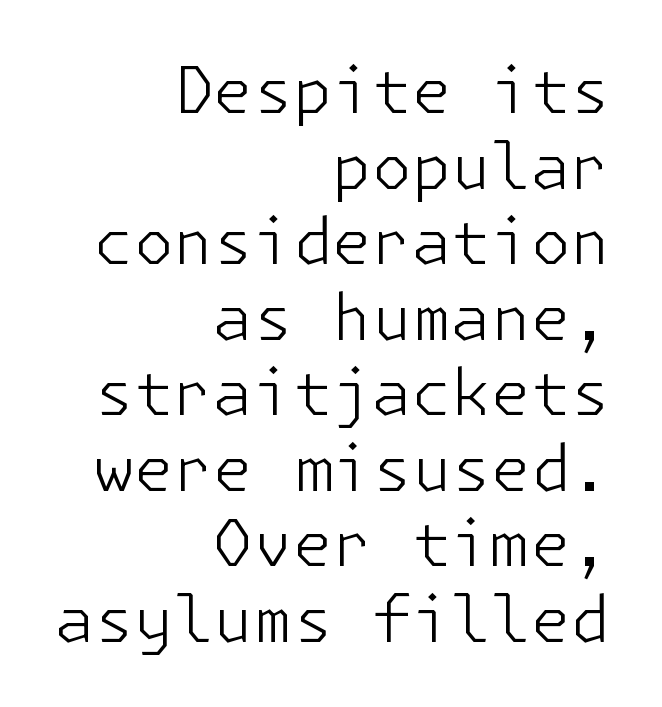
Q: Is the text bold? A: No.
Q: Is the text italic (slanted)? A: No, it is upright.
Q: Is the typeface a serif or a sans-serif typeface? A: Sans-serif.
Q: Is the text underlined? A: No.
Q: How is the paragraph aligned? A: Right-aligned.
Q: Is the spacing between letters normal or unusually wide? A: Normal.
Q: Width (condensed, normal, or wide)? A: Normal.
Q: Stroke contrast? A: Low.
Q: x-height? A: Medium.
